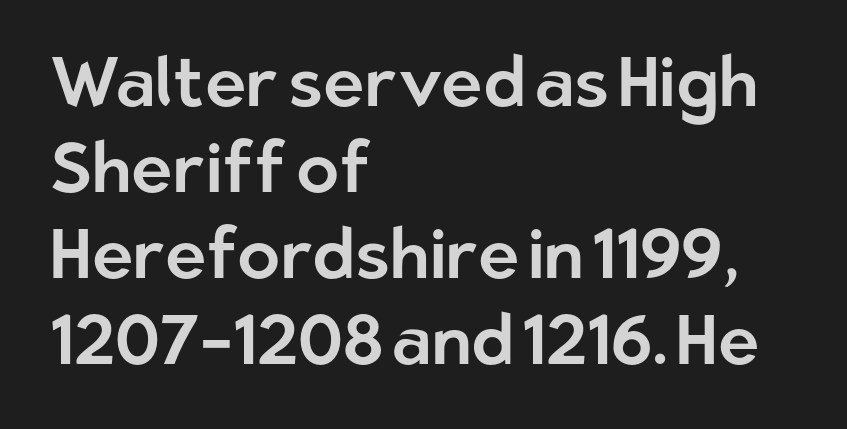
{"serif": "no", "italic": "no", "width": "normal", "stroke_contrast": "low", "x_height": "medium", "monospaced": "no", "underline": "no", "align": "left", "line_spacing_ratio": 1.23, "letter_spacing": "normal", "letter_spacing_em": 0.0, "glyph_px": 70}
